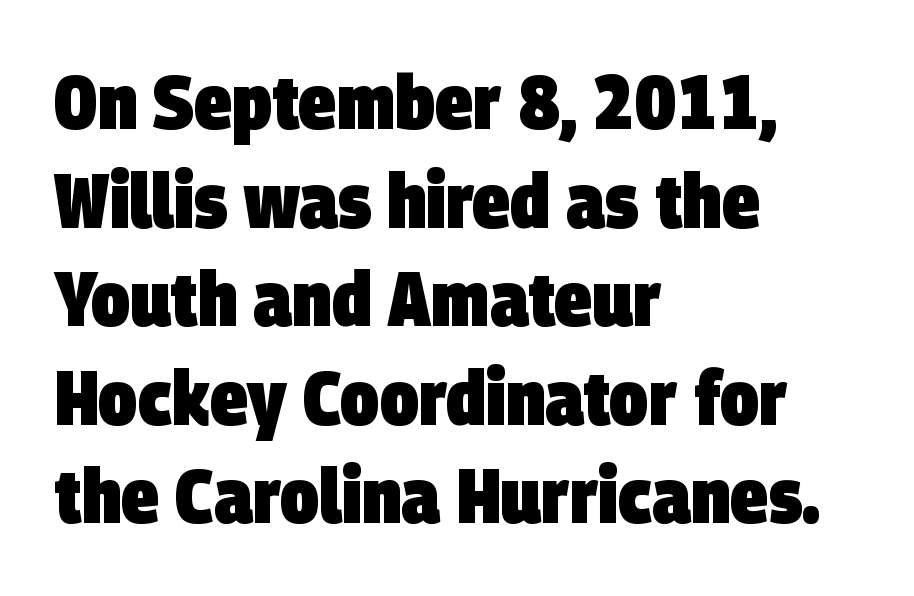
{"serif": "no", "bold": "yes", "weight": "heavy", "width": "condensed", "stroke_contrast": "low", "x_height": "large", "monospaced": "no", "underline": "no", "align": "left", "line_spacing": "normal", "line_spacing_ratio": 1.28, "letter_spacing": "normal", "letter_spacing_em": 0.0, "glyph_px": 77}
